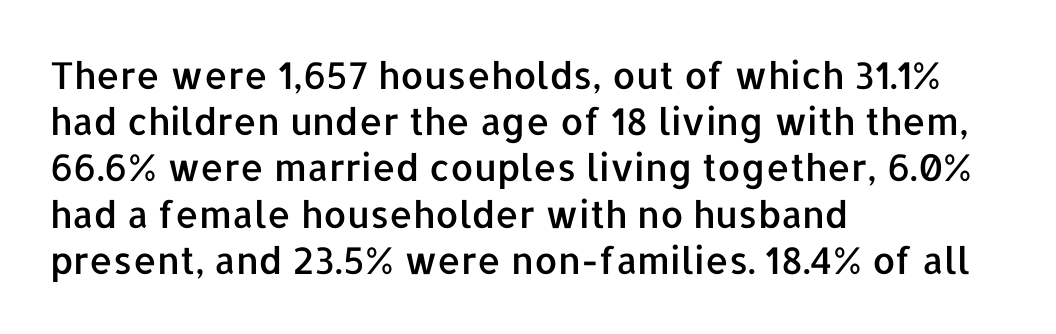
The image shows 37 px sans-serif type, upright; set left-aligned, normal line spacing (1.25x), normal letter spacing, not underlined; low stroke contrast and a medium x-height.
